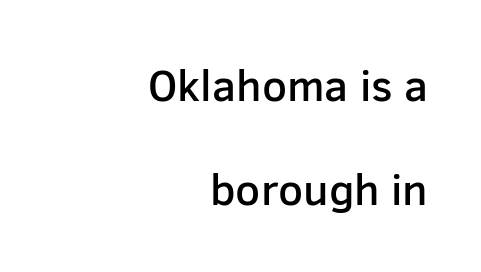
The image shows 44 px semibold sans-serif type, upright; set right-aligned, loose line spacing (2.37x), normal letter spacing, not underlined; low stroke contrast and a medium x-height.
